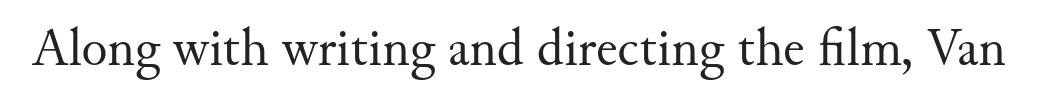
This sample uses an upright cut, with every glyph sitting square on the baseline. Descenders are the only things crossing below the line. Check where the strokes stop: tiny serifs finish them off. Each stroke keeps to a modest, everyday thickness or less.
